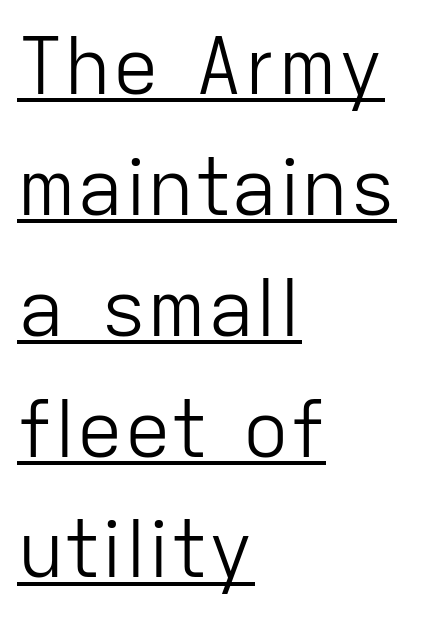
The image shows 79 px light sans-serif type, upright; set left-aligned, normal line spacing (1.53x), normal letter spacing, underlined; low stroke contrast and a medium x-height.
